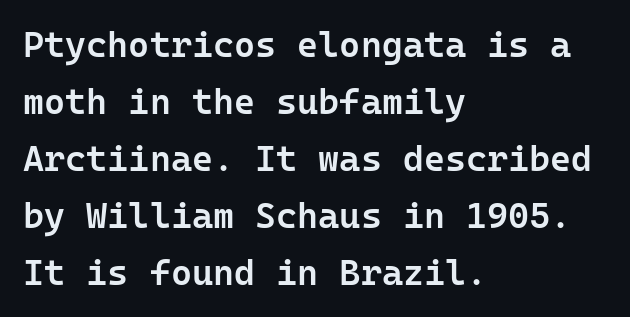
Moderately thickened strokes mark this as semibold type. The rendering anchors every line to the left-hand side. Posture: straight, roman, zero tilt. Every character here occupies the same horizontal width, giving the sample a typewriter-like rhythm. Note: no serifs on the glyphs.
